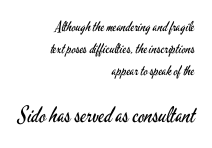
The image shows 22 px text type; set right-aligned, normal line spacing (1.56x), normal letter spacing, not underlined; the second (bottom) block is 1.57x larger.
